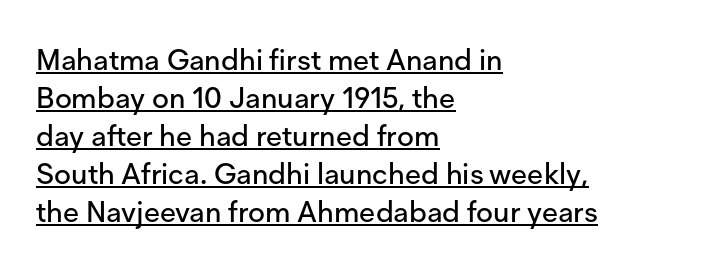
{"serif": "no", "italic": "no", "width": "normal", "stroke_contrast": "low", "x_height": "medium", "monospaced": "no", "underline": "yes", "align": "left", "line_spacing": "normal", "line_spacing_ratio": 1.31, "letter_spacing": "normal", "letter_spacing_em": 0.0, "glyph_px": 29}
